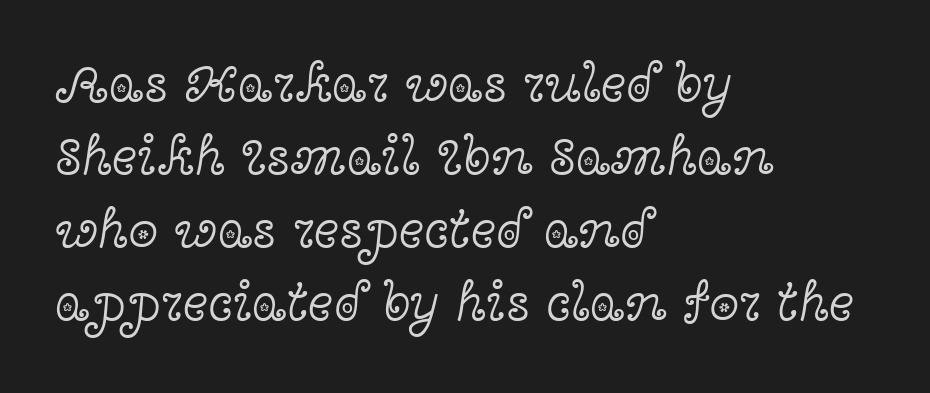
Q: Is the text bold? A: No.
Q: Is the text italic (slanted)? A: Yes.
Q: Is the typeface a serif or a sans-serif typeface? A: Serif.
Q: Is the text underlined? A: No.
Q: How is the paragraph aligned? A: Left-aligned.
Q: Is the spacing between letters normal or unusually wide? A: Normal.
Q: Is the spacing between lines tight, normal or loose? A: Normal.
Q: Width (condensed, normal, or wide)? A: Wide.
Q: x-height? A: Medium.
Q: Monospaced? A: No.
